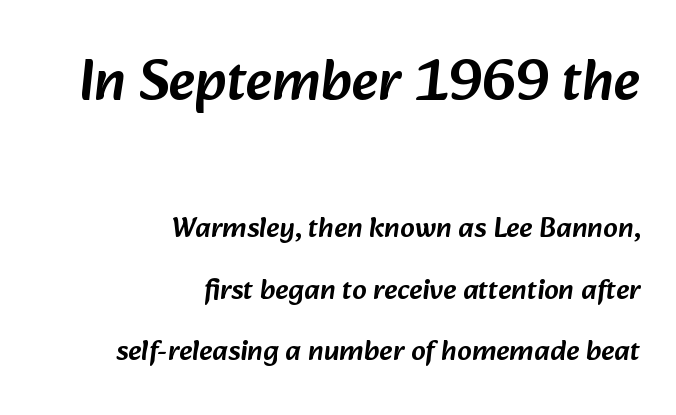
Q: Is the typeface a serif or a sans-serif typeface? A: Sans-serif.
Q: Is the text underlined? A: No.
Q: How is the paragraph aligned? A: Right-aligned.
Q: Is the spacing between letters normal or unusually wide? A: Normal.
Q: Is the spacing between lines tight, normal or loose? A: Loose.
Q: Which block of text is set in a larger size, the first (top) or the second (bottom)? A: The first (top) one.
Q: Width (condensed, normal, or wide)? A: Normal.
Q: Stroke contrast? A: Low.
Q: x-height? A: Medium.
Q: Monospaced? A: No.
